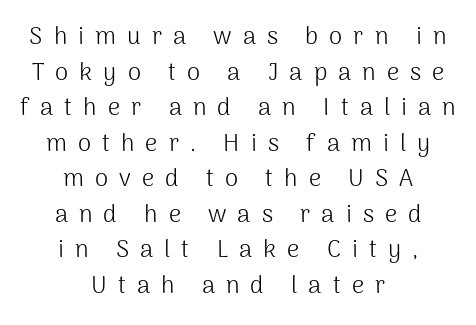
Q: Is the text bold? A: No.
Q: Is the text italic (slanted)? A: No, it is upright.
Q: Is the text underlined? A: No.
Q: How is the paragraph aligned? A: Centered.
Q: Is the spacing between letters normal or unusually wide? A: Unusually wide.
Q: Is the spacing between lines tight, normal or loose? A: Normal.
